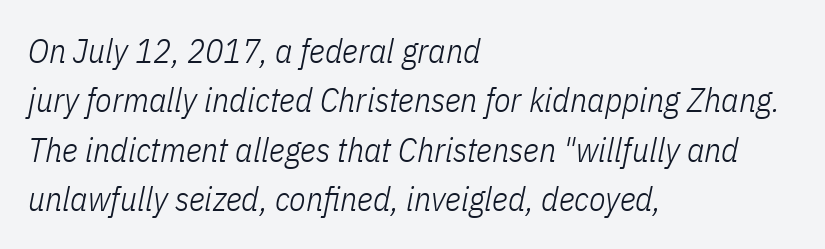
{"italic": "yes", "lean": "right", "slant_degrees": 11, "bold": "no", "weight": "light", "width": "condensed", "stroke_contrast": "low", "x_height": "medium", "monospaced": "no", "underline": "no", "align": "left", "line_spacing": "normal", "line_spacing_ratio": 1.45, "letter_spacing": "normal", "letter_spacing_em": 0.0, "glyph_px": 34}
